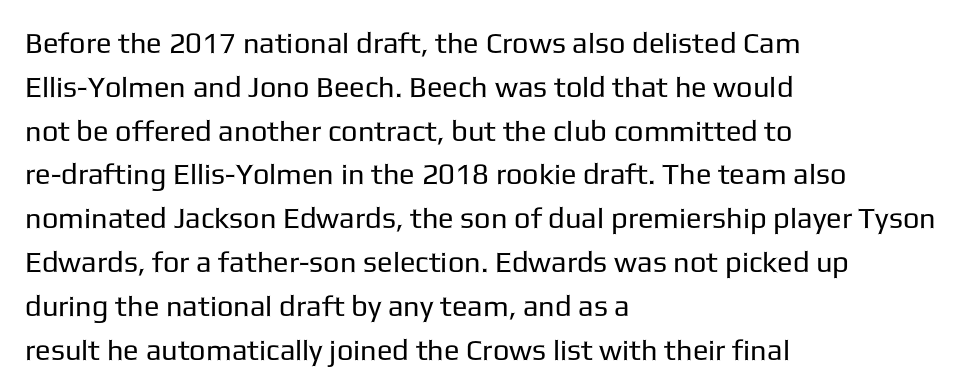
The image shows 29 px regular-weight sans-serif type, upright; set left-aligned, normal line spacing (1.51x), normal letter spacing, not underlined; low stroke contrast and a medium x-height.
